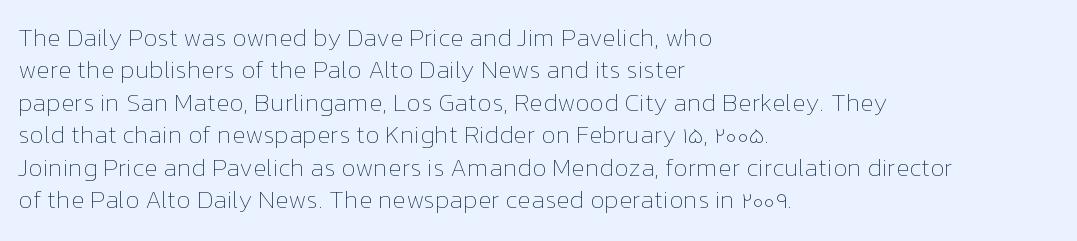
{"italic": "no", "bold": "no", "underline": "no", "align": "left", "line_spacing": "normal", "line_spacing_ratio": 1.3, "letter_spacing": "normal", "letter_spacing_em": 0.0, "glyph_px": 25}
